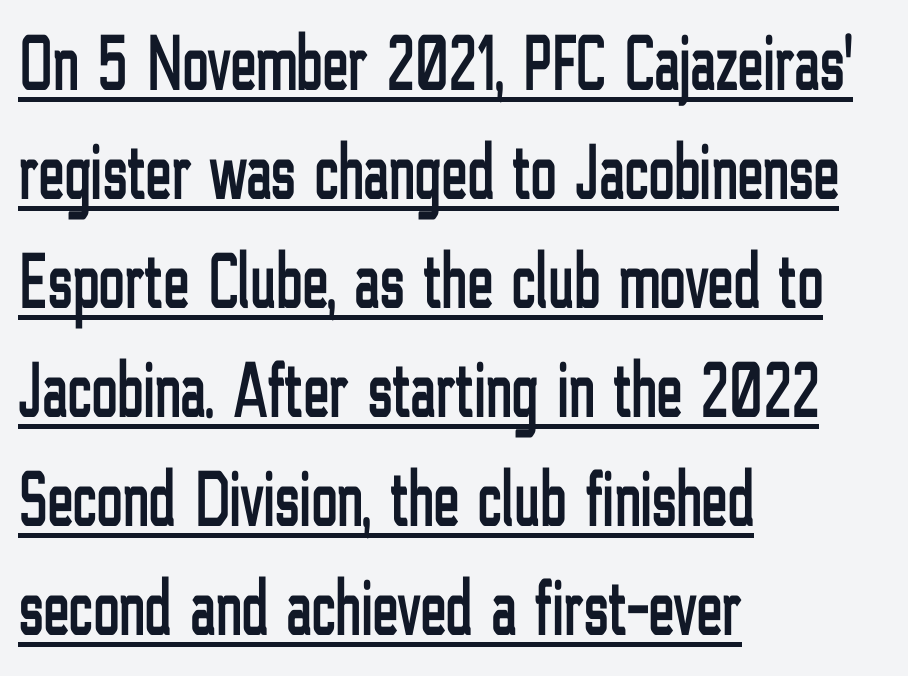
The image shows 79 px condensed sans-serif type, upright; set left-aligned, normal line spacing (1.38x), normal letter spacing, underlined; low stroke contrast and a medium x-height.
